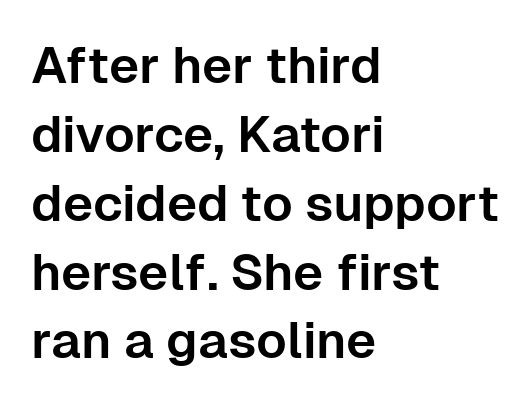
The image shows 51 px sans-serif type, upright; set left-aligned, normal line spacing (1.35x), normal letter spacing, not underlined; low stroke contrast and a medium x-height.
